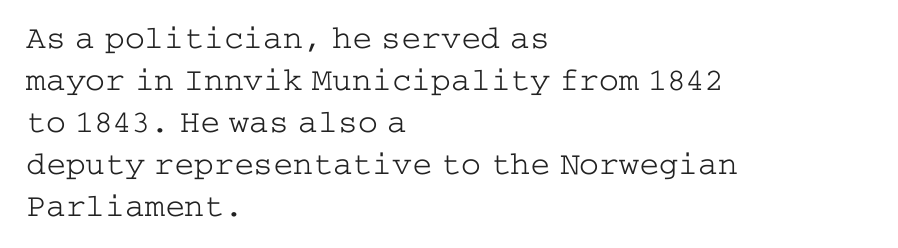
Does the lettering tilt? It doesn't — this is upright. The ragged edge is on the right, which tells us the setting is flush left. The lines sit at an ordinary, default distance from one another. Clear beneath every line of the passage. A light-to-regular cut is what we see here. The line texture is even and compact thanks to regular tracking.
